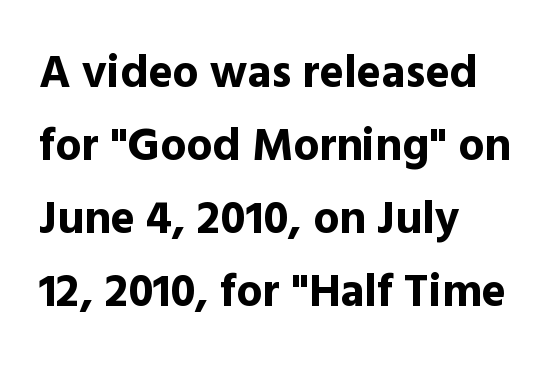
The image shows 46 px bold sans-serif type, upright; set left-aligned, normal line spacing (1.59x), normal letter spacing, not underlined; a medium x-height.
